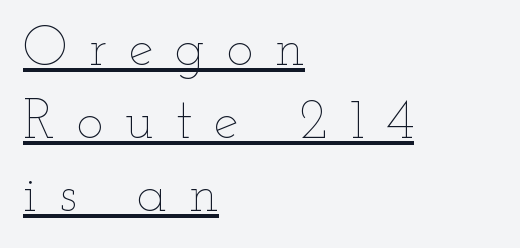
{"italic": "no", "bold": "no", "weight": "thin", "width": "wide", "stroke_contrast": "low", "x_height": "small", "monospaced": "no", "underline": "yes", "align": "left", "line_spacing": "normal", "line_spacing_ratio": 1.3, "letter_spacing": "wide", "letter_spacing_em": 0.39, "glyph_px": 56}
